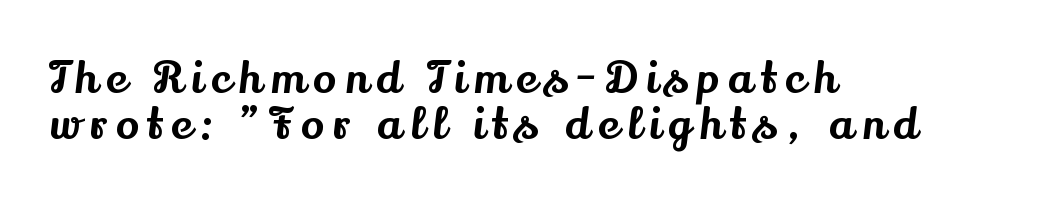
These lines stack with their left ends in a neat column. Is this a fixed-width face? No — the glyphs have proportional, varying widths. The strip under each line holds only bare page.
